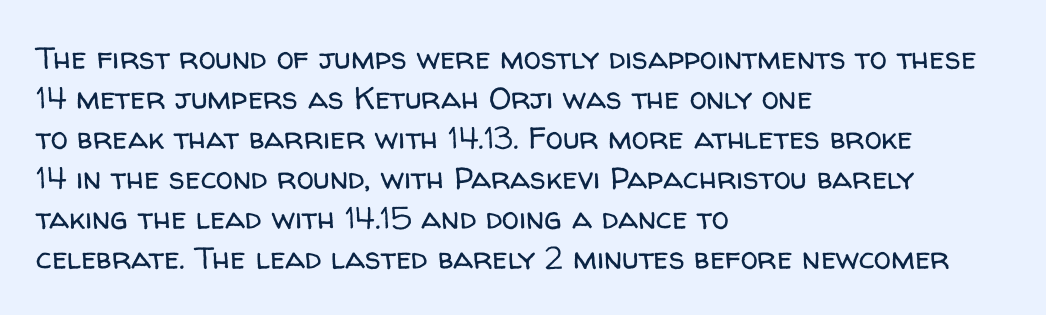
The image shows 31 px regular-weight sans-serif type, upright; set left-aligned, normal line spacing (1.29x), normal letter spacing, not underlined; low stroke contrast and a medium x-height.
